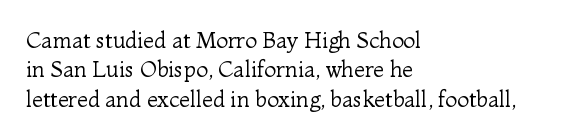
The image shows 22 px text type, upright; set left-aligned, normal line spacing (1.34x), normal letter spacing, not underlined.
